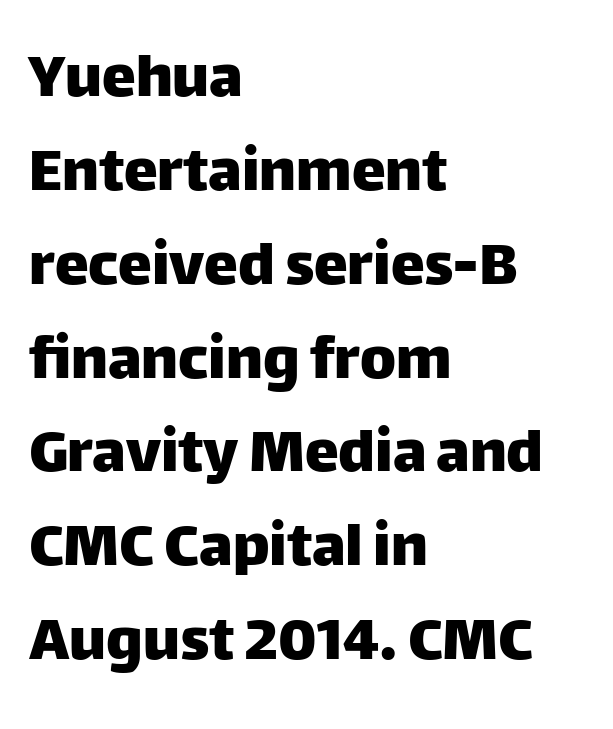
The image shows 68 px sans-serif type, upright; set left-aligned, normal line spacing (1.38x), normal letter spacing, not underlined; low stroke contrast and a large x-height.
